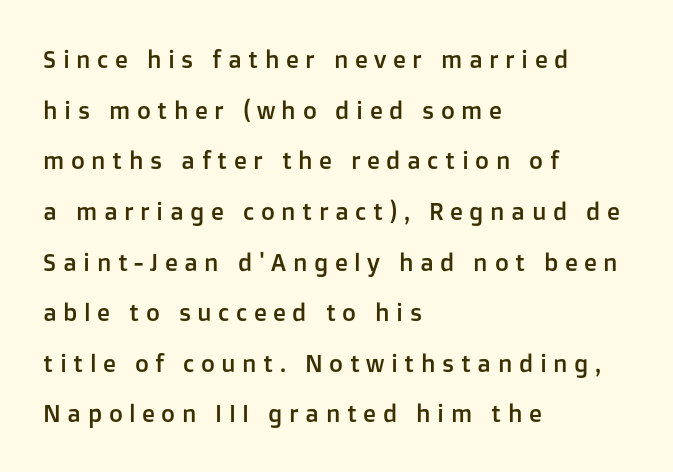
{"italic": "no", "underline": "no", "align": "left", "line_spacing": "loose", "line_spacing_ratio": 2.11, "letter_spacing": "wide", "letter_spacing_em": 0.27, "glyph_px": 24}
